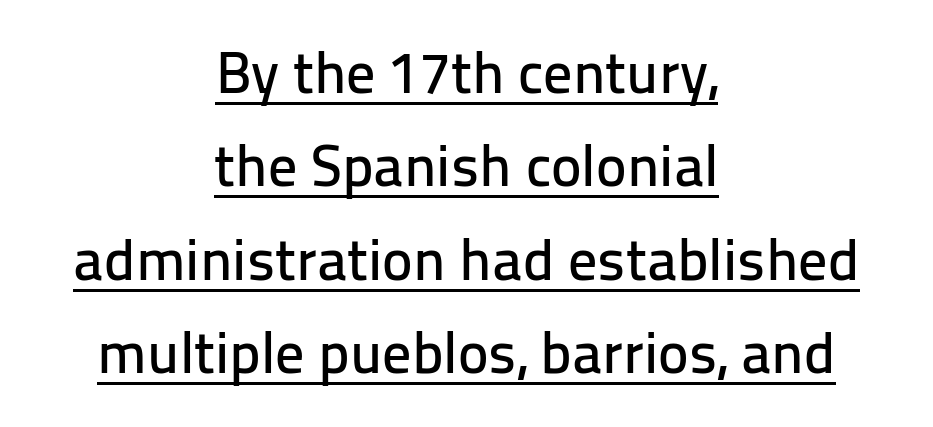
Does a line run under the words? Yes, clearly. The face used here is rendered with its standard letterfit. You can tell from the bare stems that sans-serif type was used. The letters stand upright; this is a roman face. Varying glyph widths throughout — classic text-font behaviour.
